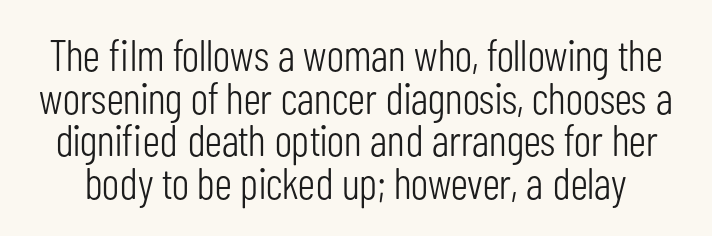
{"serif": "no", "italic": "no", "bold": "no", "weight": "light", "width": "condensed", "stroke_contrast": "low", "x_height": "medium", "monospaced": "no", "underline": "no", "line_spacing": "tight", "line_spacing_ratio": 0.97, "letter_spacing": "normal", "letter_spacing_em": 0.0, "glyph_px": 44}
